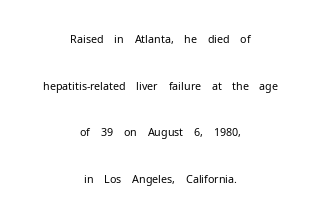
Q: Is the text bold? A: No.
Q: Is the text italic (slanted)? A: No, it is upright.
Q: Is the text underlined? A: No.
Q: How is the paragraph aligned? A: Centered.
Q: Is the spacing between letters normal or unusually wide? A: Normal.
Q: Is the spacing between lines tight, normal or loose? A: Loose.
